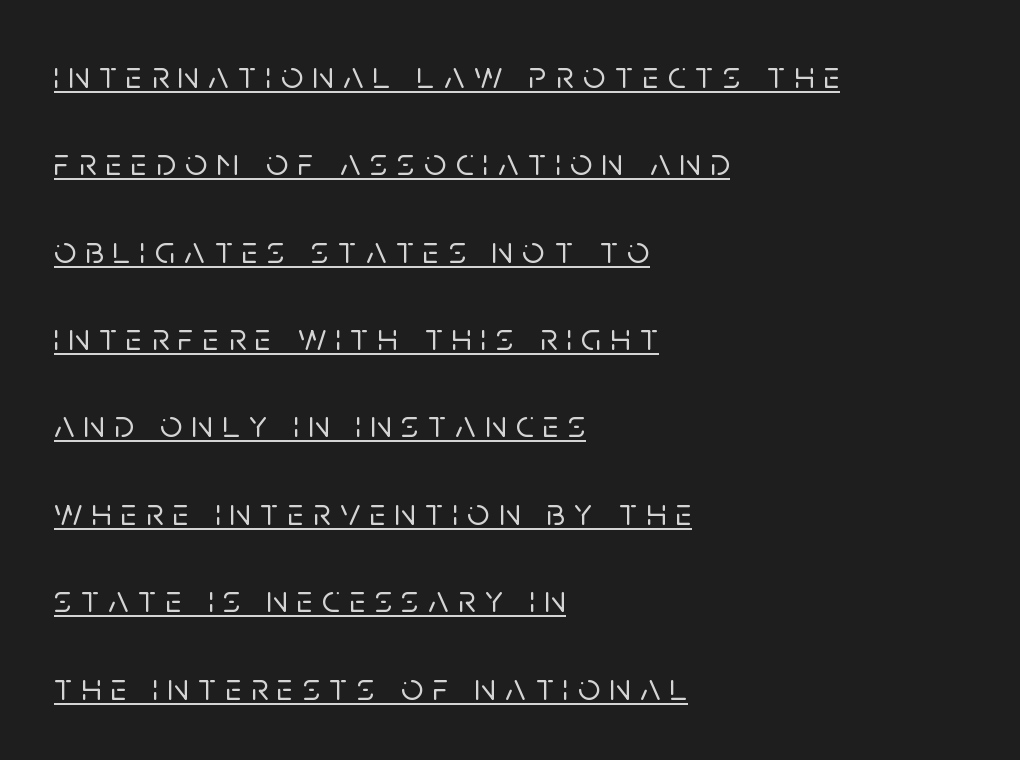
Q: Is the text italic (slanted)? A: No, it is upright.
Q: Is the typeface a serif or a sans-serif typeface? A: Sans-serif.
Q: Is the text underlined? A: Yes.
Q: How is the paragraph aligned? A: Left-aligned.
Q: Is the spacing between letters normal or unusually wide? A: Unusually wide.
Q: Is the spacing between lines tight, normal or loose? A: Loose.
Q: Width (condensed, normal, or wide)? A: Normal.
Q: Stroke contrast? A: Low.
Q: x-height? A: Large.
Q: Monospaced? A: No.
